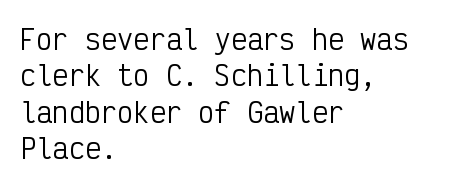
Q: Is the text bold? A: No.
Q: Is the text italic (slanted)? A: No, it is upright.
Q: Is the text underlined? A: No.
Q: How is the paragraph aligned? A: Left-aligned.
Q: Is the spacing between letters normal or unusually wide? A: Normal.
Q: Is the spacing between lines tight, normal or loose? A: Normal.
